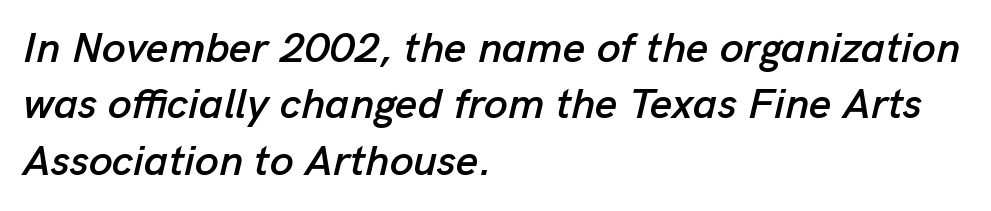
Q: Is the text italic (slanted)? A: Yes, it leans right by about 13 degrees.
Q: Is the text underlined? A: No.
Q: How is the paragraph aligned? A: Left-aligned.
Q: Is the spacing between letters normal or unusually wide? A: Normal.
Q: Is the spacing between lines tight, normal or loose? A: Normal.
Q: Width (condensed, normal, or wide)? A: Normal.
Q: Stroke contrast? A: Low.
Q: x-height? A: Medium.
Q: Monospaced? A: No.
